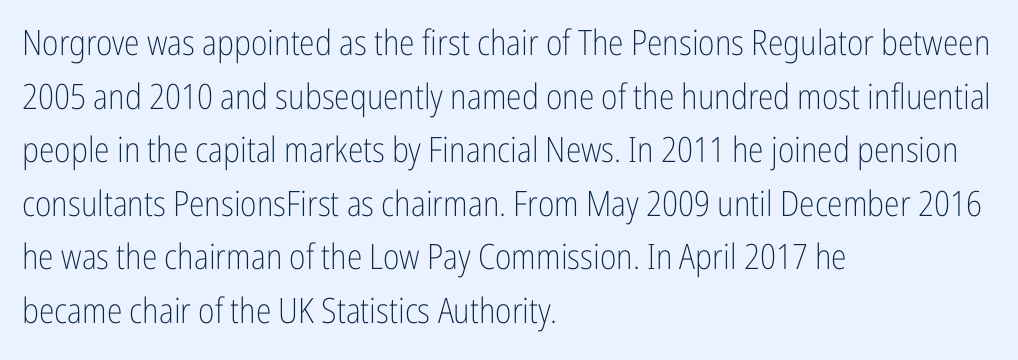
Q: Is the text bold? A: No.
Q: Is the text italic (slanted)? A: No, it is upright.
Q: Is the typeface a serif or a sans-serif typeface? A: Sans-serif.
Q: Is the text underlined? A: No.
Q: How is the paragraph aligned? A: Left-aligned.
Q: Is the spacing between letters normal or unusually wide? A: Normal.
Q: Is the spacing between lines tight, normal or loose? A: Normal.
Q: Width (condensed, normal, or wide)? A: Condensed.
Q: Stroke contrast? A: Low.
Q: x-height? A: Medium.
Q: Monospaced? A: No.
